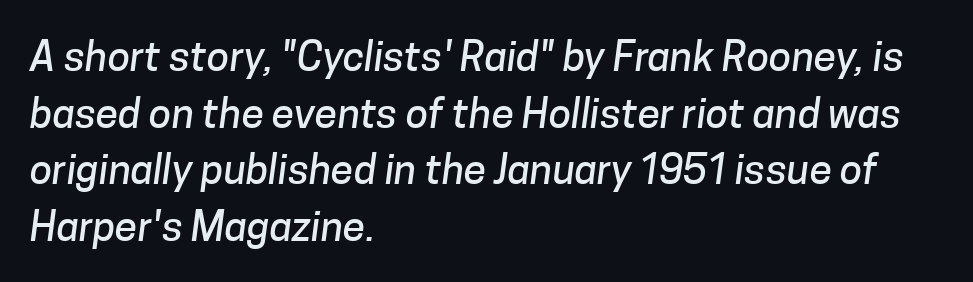
Q: Is the typeface a serif or a sans-serif typeface? A: Sans-serif.
Q: Is the text underlined? A: No.
Q: How is the paragraph aligned? A: Left-aligned.
Q: Is the spacing between letters normal or unusually wide? A: Normal.
Q: Is the spacing between lines tight, normal or loose? A: Normal.
Q: Width (condensed, normal, or wide)? A: Normal.
Q: Stroke contrast? A: Low.
Q: x-height? A: Medium.
Q: Monospaced? A: No.
